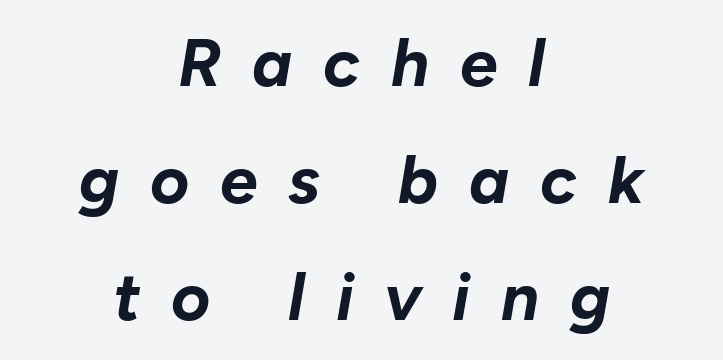
The image shows 67 px bold type, italic (leaning right); set centered, line spacing 1.75x, unusually wide letter spacing (+0.46 em), not underlined; low stroke contrast and a medium x-height.
